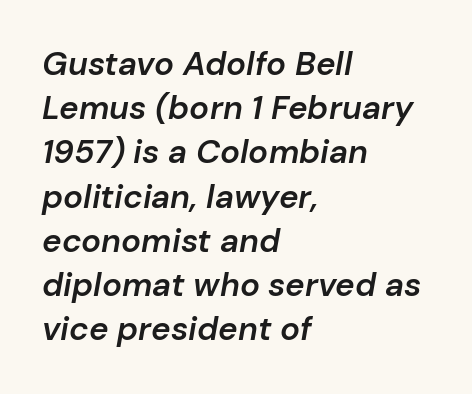
The lines are quadded left. Varying glyph widths throughout — classic text-font behaviour. No extra tracking has been applied to these lines. Emphasis-style slanted type is in use. Regular leading.
